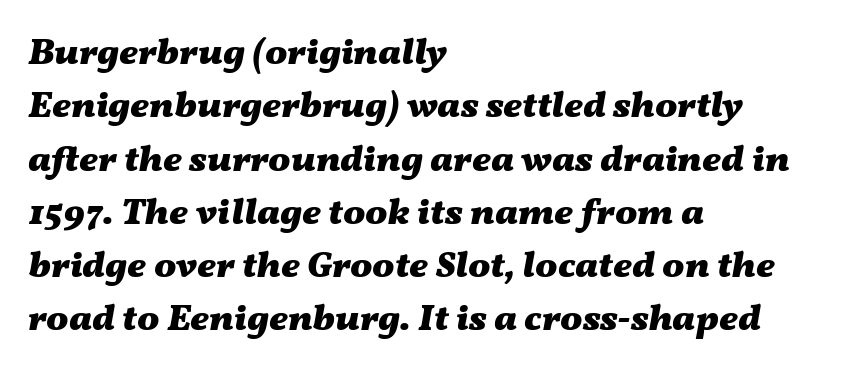
Q: Is the text bold? A: Yes.
Q: Is the text italic (slanted)? A: Yes, it leans right by about 11 degrees.
Q: Is the text underlined? A: No.
Q: How is the paragraph aligned? A: Left-aligned.
Q: Is the spacing between letters normal or unusually wide? A: Normal.
Q: Is the spacing between lines tight, normal or loose? A: Normal.
Q: Width (condensed, normal, or wide)? A: Wide.
Q: Stroke contrast? A: Medium.
Q: x-height? A: Medium.
Q: Monospaced? A: No.
